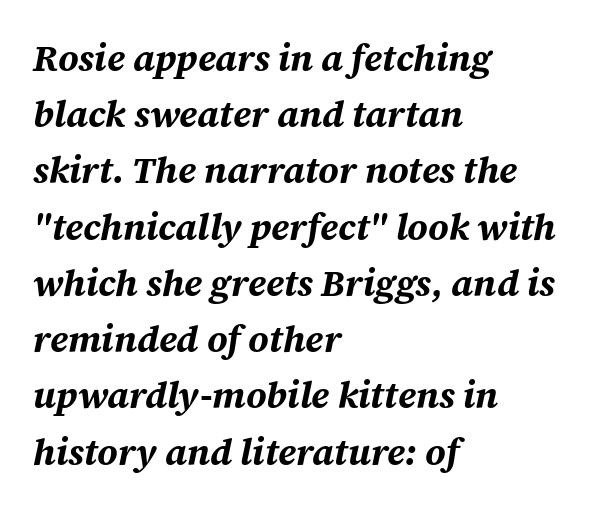
{"italic": "yes", "lean": "right", "slant_degrees": 12, "bold": "yes", "weight": "bold", "width": "normal", "stroke_contrast": "medium", "x_height": "medium", "monospaced": "no", "underline": "no", "align": "left", "line_spacing": "normal", "line_spacing_ratio": 1.52, "letter_spacing": "normal", "letter_spacing_em": 0.0, "glyph_px": 37}
